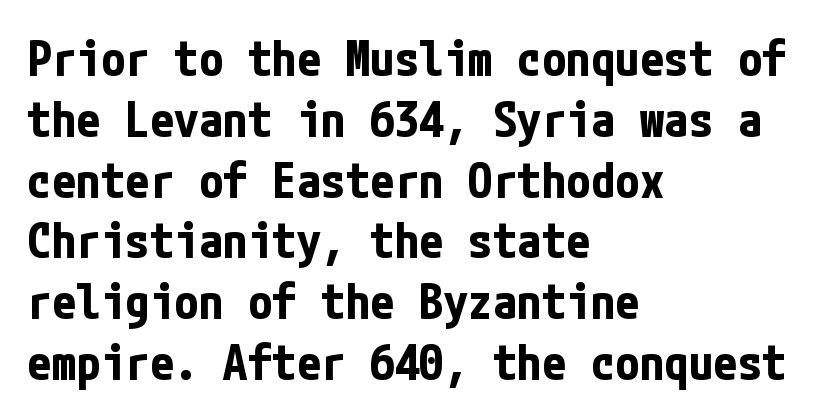
{"serif": "no", "italic": "no", "bold": "yes", "weight": "bold", "width": "condensed", "stroke_contrast": "low", "x_height": "medium", "underline": "no", "align": "left", "line_spacing_ratio": 1.24, "letter_spacing": "normal", "letter_spacing_em": 0.0, "glyph_px": 49}
